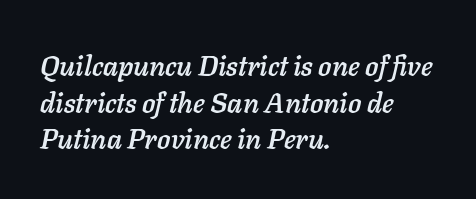
All the whitespace from short lines collects on the right. Italic: yes, the glyphs are oblique. The face used here is rendered with its standard letterfit. Vertical spacing — default.
